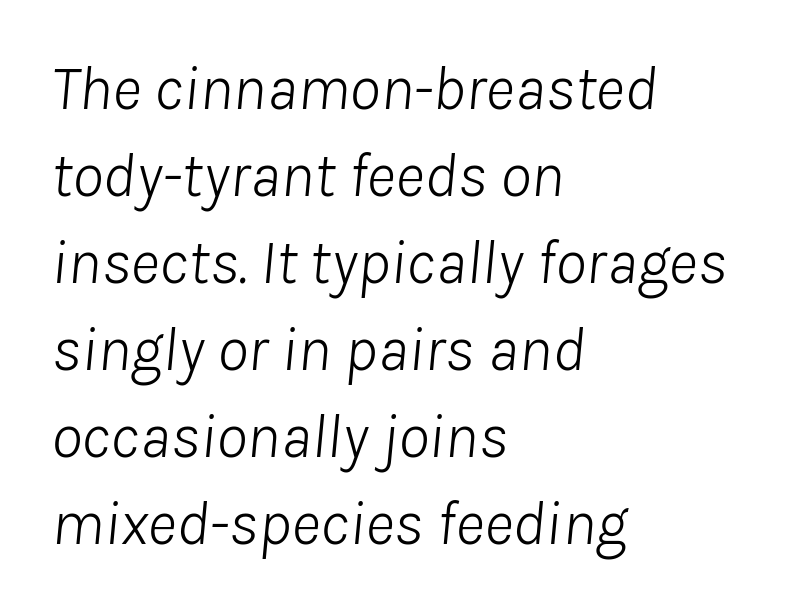
Q: Is the text bold? A: No.
Q: Is the text italic (slanted)? A: Yes, it leans right by about 8 degrees.
Q: Is the text underlined? A: No.
Q: How is the paragraph aligned? A: Left-aligned.
Q: Is the spacing between letters normal or unusually wide? A: Normal.
Q: Is the spacing between lines tight, normal or loose? A: Normal.
Q: Width (condensed, normal, or wide)? A: Normal.
Q: Stroke contrast? A: Low.
Q: x-height? A: Medium.
Q: Monospaced? A: No.
